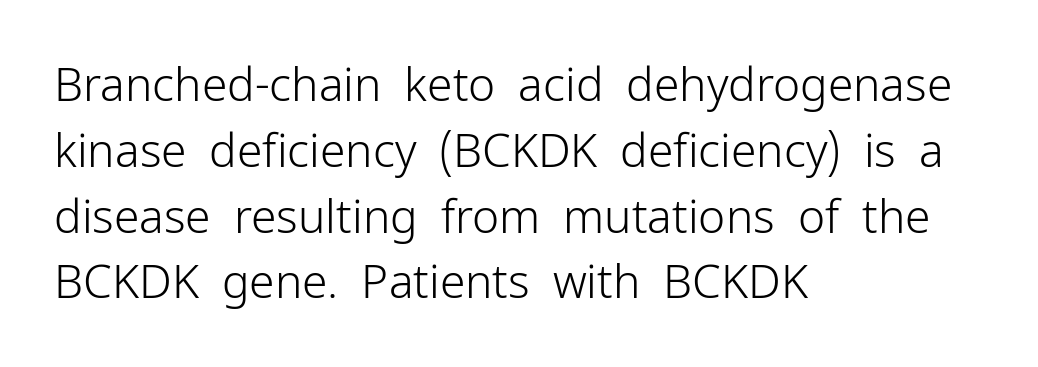
{"serif": "no", "italic": "no", "bold": "no", "weight": "light", "width": "normal", "stroke_contrast": "low", "x_height": "medium", "monospaced": "no", "underline": "no", "align": "left", "line_spacing": "normal", "line_spacing_ratio": 1.43, "letter_spacing": "normal", "letter_spacing_em": 0.0, "glyph_px": 46}
